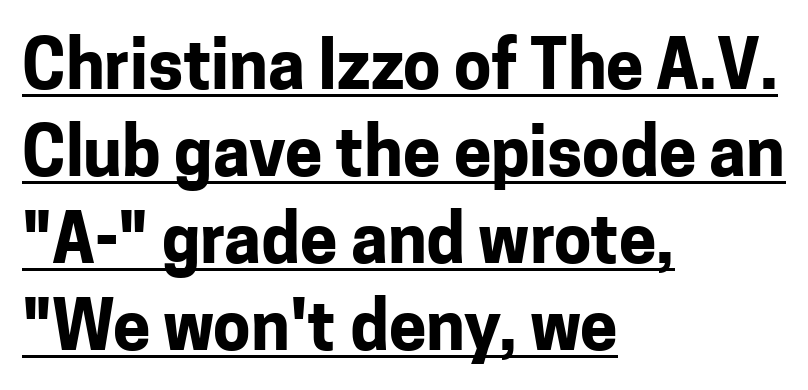
The image shows 67 px bold sans-serif type, upright; set left-aligned, normal line spacing (1.3x), normal letter spacing, underlined; low stroke contrast and a medium x-height.
